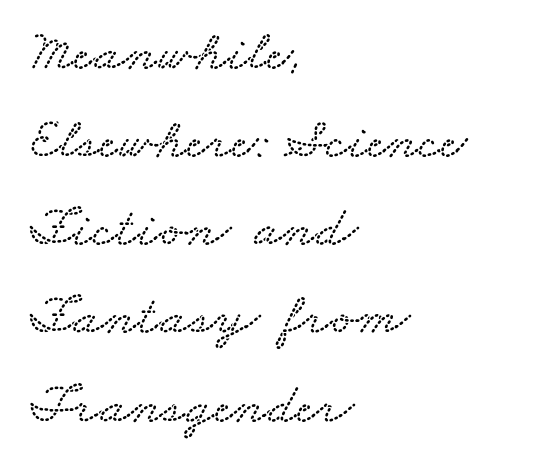
The image shows 58 px wide type; set left-aligned, normal line spacing (1.52x), normal letter spacing, not underlined; low stroke contrast and a small x-height.
